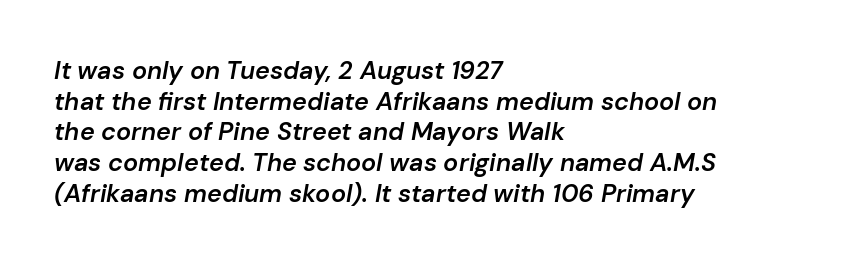
The image shows 25 px text type, italic (leaning right); set left-aligned, line spacing 1.23x, normal letter spacing, not underlined.
